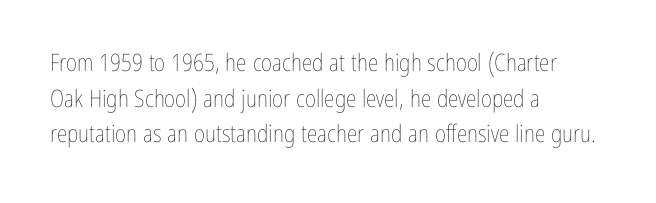
The image shows 24 px text type, upright; set left-aligned, normal line spacing (1.48x), normal letter spacing, not underlined.
